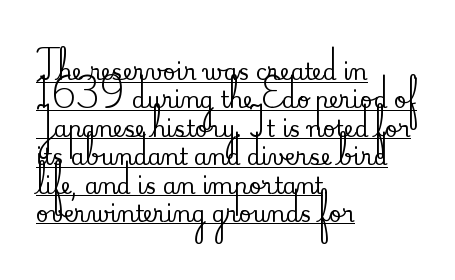
Q: Is the text italic (slanted)? A: No, it is upright.
Q: Is the text underlined? A: Yes.
Q: How is the paragraph aligned? A: Left-aligned.
Q: Is the spacing between letters normal or unusually wide? A: Normal.
Q: Is the spacing between lines tight, normal or loose? A: Normal.
